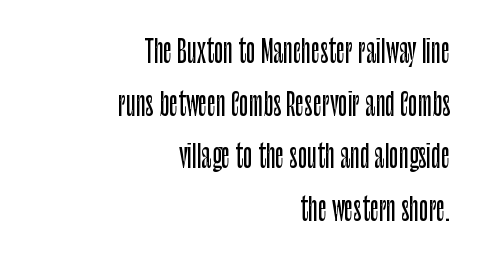
Q: Is the text italic (slanted)? A: No, it is upright.
Q: Is the typeface a serif or a sans-serif typeface? A: Sans-serif.
Q: Is the text underlined? A: No.
Q: How is the paragraph aligned? A: Right-aligned.
Q: Is the spacing between letters normal or unusually wide? A: Normal.
Q: Is the spacing between lines tight, normal or loose? A: Normal.
Q: Width (condensed, normal, or wide)? A: Condensed.
Q: Stroke contrast? A: Low.
Q: x-height? A: Large.
Q: Monospaced? A: No.
